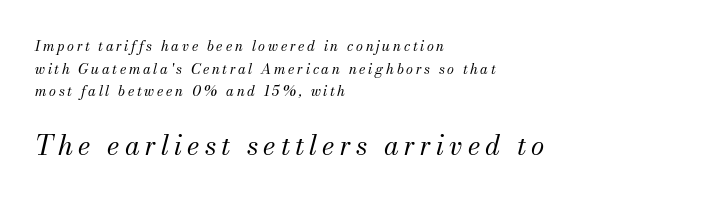
The image shows 27 px text type, italic (leaning right); set left-aligned, normal line spacing (1.61x), not underlined; the second (bottom) block is 1.93x larger.
